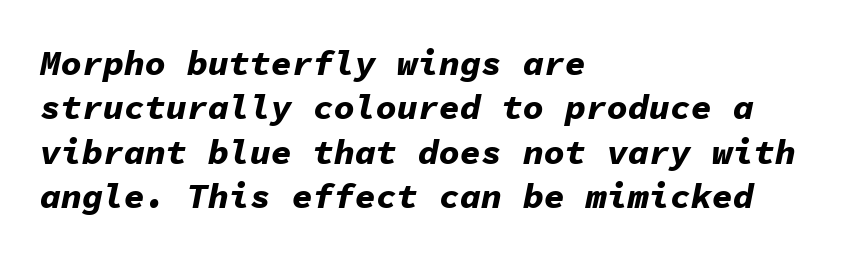
This sample uses plain, unmodified letter spacing. Fixed-width glyphs throughout — classic coding-font behaviour. The passage shown leans; its letterforms are oblique. A classic flush-left, rag-right setting is used for this passage.
